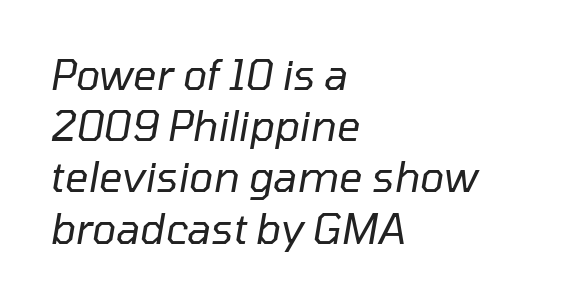
{"italic": "yes", "lean": "right", "slant_degrees": 10, "bold": "no", "weight": "regular", "width": "normal", "stroke_contrast": "low", "x_height": "medium", "monospaced": "no", "underline": "no", "align": "left", "line_spacing": "normal", "line_spacing_ratio": 1.25, "letter_spacing": "normal", "letter_spacing_em": 0.0, "glyph_px": 41}
